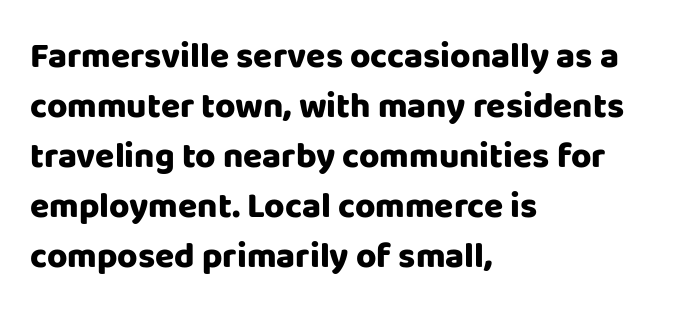
Q: Is the text bold? A: Yes.
Q: Is the text italic (slanted)? A: No, it is upright.
Q: Is the typeface a serif or a sans-serif typeface? A: Sans-serif.
Q: Is the text underlined? A: No.
Q: How is the paragraph aligned? A: Left-aligned.
Q: Is the spacing between letters normal or unusually wide? A: Normal.
Q: Is the spacing between lines tight, normal or loose? A: Normal.
Q: Width (condensed, normal, or wide)? A: Normal.
Q: Stroke contrast? A: Low.
Q: x-height? A: Large.
Q: Monospaced? A: No.
